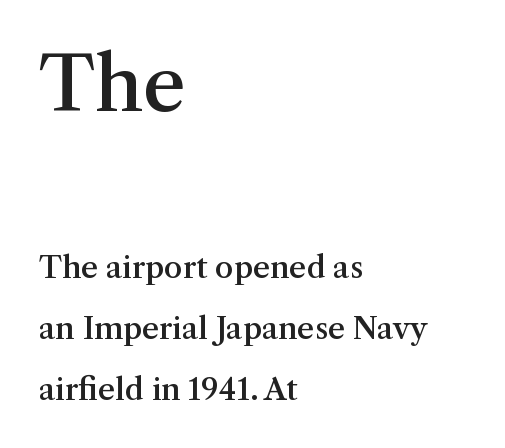
The image shows 74 px semibold serif type, upright; set left-aligned, loose line spacing (2.03x), normal letter spacing, not underlined; the first (top) block is 2.47x larger; medium stroke contrast and a medium x-height.
